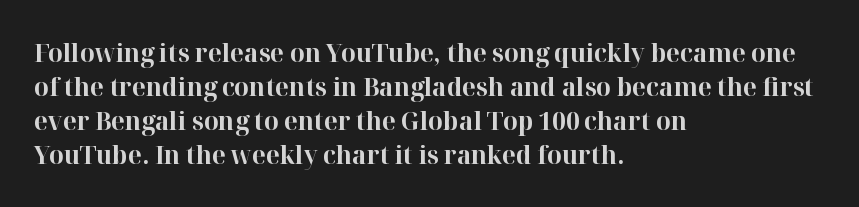
Typeset ragged right — the left edge is the straight one. Words float on clear page, feet unadorned. Vertically, the passage feels balanced, rows spaced as you'd expect. This sample uses plain, unmodified letter spacing. Summary of weight: heavy, a full bold. Characters remain perfectly vertical along every line.
